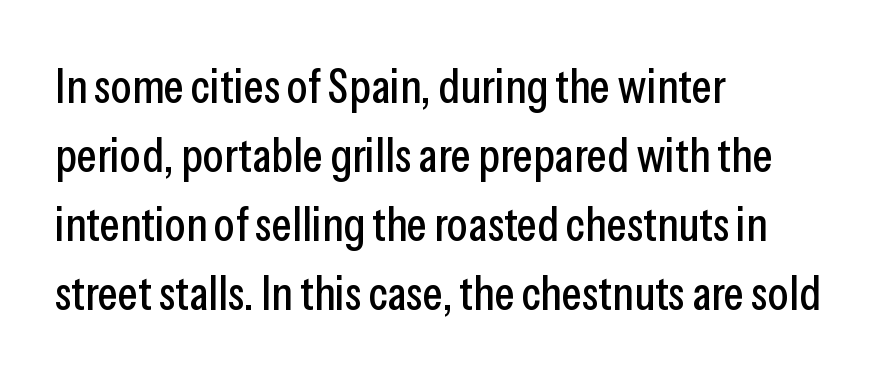
Q: Is the text italic (slanted)? A: No, it is upright.
Q: Is the typeface a serif or a sans-serif typeface? A: Sans-serif.
Q: Is the text underlined? A: No.
Q: How is the paragraph aligned? A: Left-aligned.
Q: Is the spacing between letters normal or unusually wide? A: Normal.
Q: Is the spacing between lines tight, normal or loose? A: Normal.
Q: Width (condensed, normal, or wide)? A: Condensed.
Q: Stroke contrast? A: Low.
Q: x-height? A: Medium.
Q: Monospaced? A: No.
